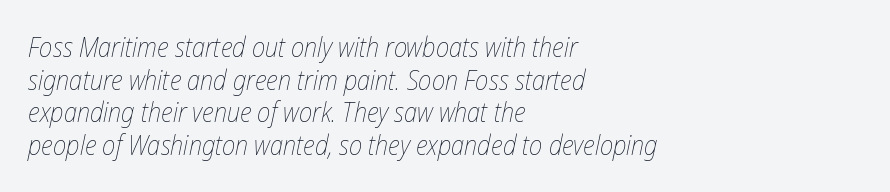
{"italic": "yes", "lean": "right", "slant_degrees": 12, "bold": "no", "underline": "no", "align": "left", "line_spacing_ratio": 1.21, "letter_spacing": "normal", "letter_spacing_em": 0.0, "glyph_px": 27}
